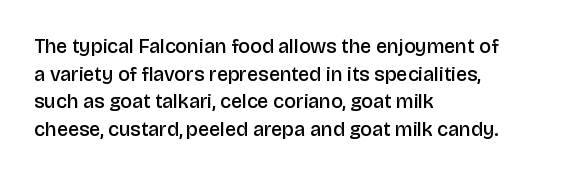
{"italic": "no", "bold": "semi", "underline": "no", "align": "left", "line_spacing": "normal", "line_spacing_ratio": 1.38, "letter_spacing": "normal", "letter_spacing_em": 0.0, "glyph_px": 20}
